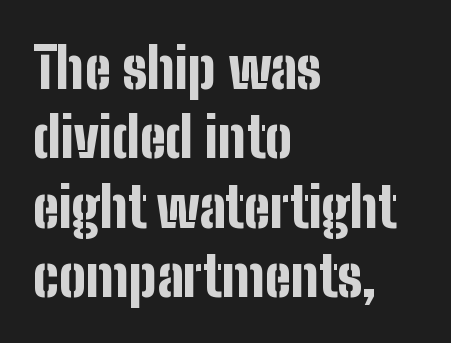
The image shows 56 px bold, condensed sans-serif type, upright; set left-aligned, line spacing 1.24x, normal letter spacing, not underlined; low stroke contrast and a medium x-height.
